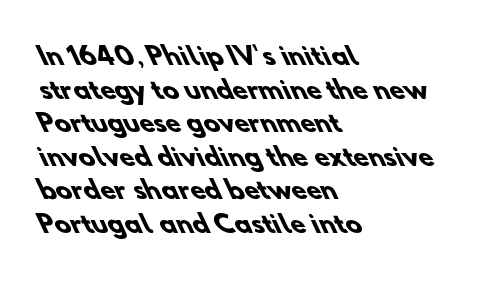
{"bold": "yes", "underline": "no", "align": "left", "line_spacing": "normal", "line_spacing_ratio": 1.4, "letter_spacing": "normal", "letter_spacing_em": 0.0, "glyph_px": 24}
